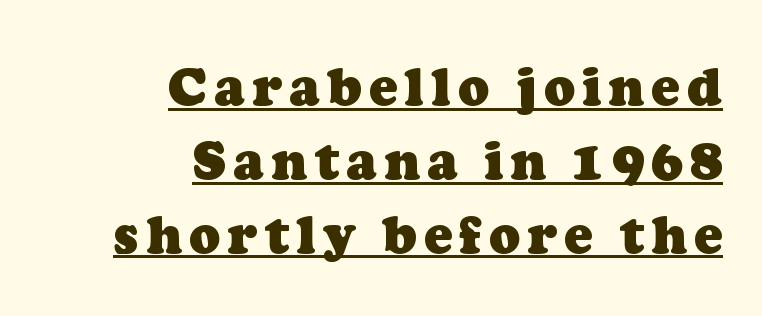
{"serif": "yes", "bold": "yes", "weight": "heavy", "width": "normal", "stroke_contrast": "low", "x_height": "medium", "monospaced": "no", "underline": "yes", "align": "right", "line_spacing": "normal", "line_spacing_ratio": 1.42, "glyph_px": 52}
